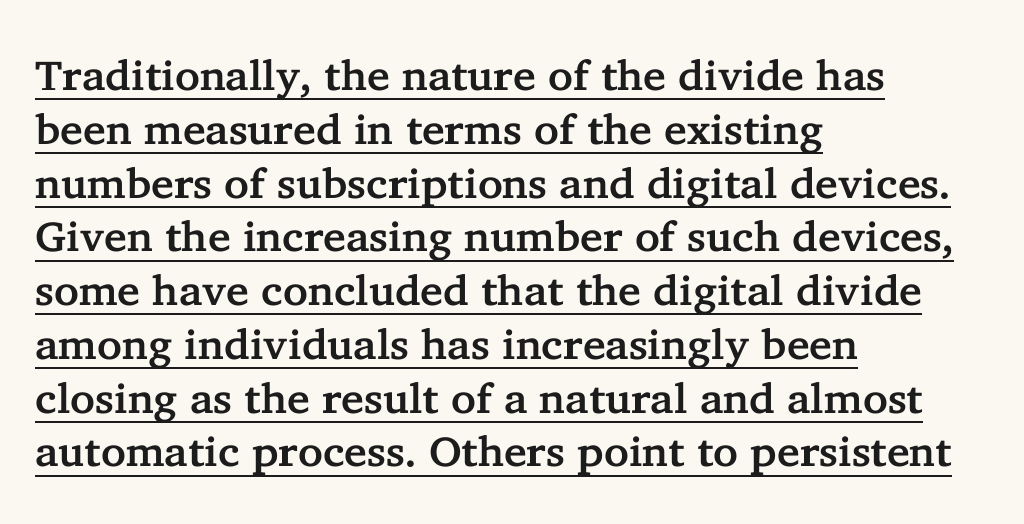
The image shows 42 px serif type, upright; set left-aligned, normal line spacing (1.28x), normal letter spacing, underlined; low stroke contrast and a medium x-height.
